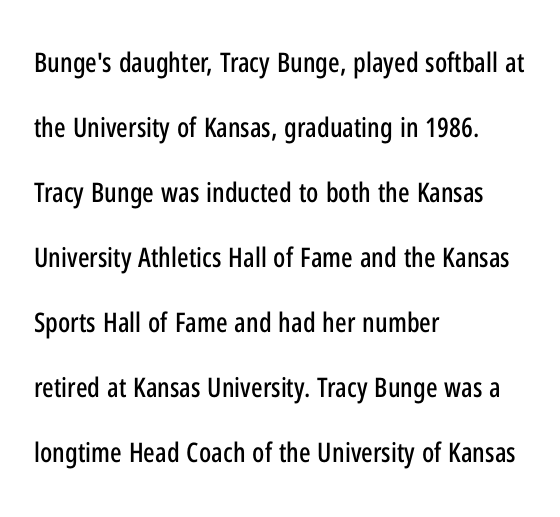
Q: Is the text italic (slanted)? A: No, it is upright.
Q: Is the text underlined? A: No.
Q: How is the paragraph aligned? A: Left-aligned.
Q: Is the spacing between letters normal or unusually wide? A: Normal.
Q: Is the spacing between lines tight, normal or loose? A: Loose.
